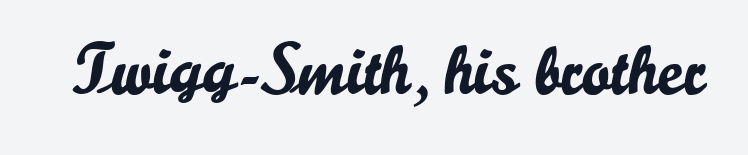
Q: Is the text italic (slanted)? A: Yes.
Q: Is the typeface a serif or a sans-serif typeface? A: Sans-serif.
Q: Is the text underlined? A: No.
Q: Is the spacing between letters normal or unusually wide? A: Normal.
Q: Width (condensed, normal, or wide)? A: Normal.
Q: Stroke contrast? A: Low.
Q: x-height? A: Small.
Q: Monospaced? A: No.
